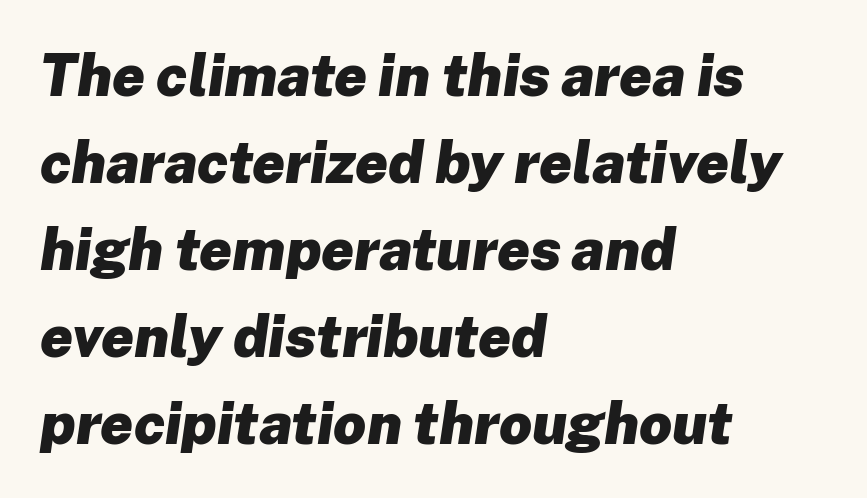
Q: Is the text bold? A: Yes.
Q: Is the text italic (slanted)? A: Yes, it leans right by about 8 degrees.
Q: Is the text underlined? A: No.
Q: How is the paragraph aligned? A: Left-aligned.
Q: Is the spacing between letters normal or unusually wide? A: Normal.
Q: Is the spacing between lines tight, normal or loose? A: Normal.
Q: Width (condensed, normal, or wide)? A: Normal.
Q: Stroke contrast? A: Low.
Q: x-height? A: Medium.
Q: Monospaced? A: No.
